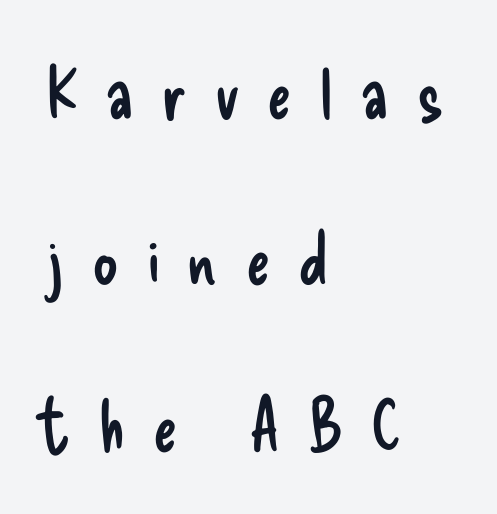
The image shows 72 px regular-weight, condensed sans-serif type, upright; set left-aligned, loose line spacing (2.31x), unusually wide letter spacing (+0.39 em), not underlined; low stroke contrast and a small x-height.
